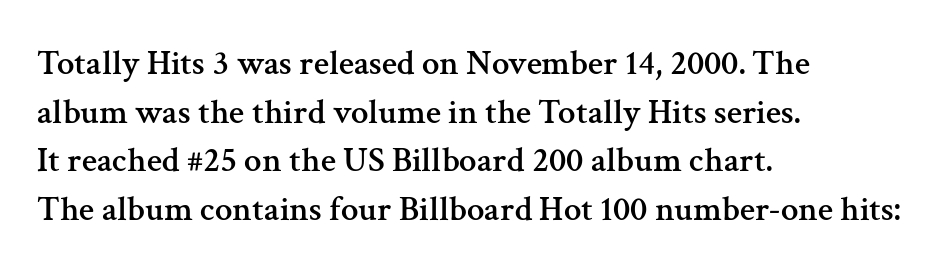
{"serif": "yes", "italic": "no", "width": "normal", "stroke_contrast": "medium", "x_height": "medium", "monospaced": "no", "underline": "no", "align": "left", "line_spacing": "normal", "line_spacing_ratio": 1.39, "letter_spacing": "normal", "letter_spacing_em": 0.0, "glyph_px": 35}
